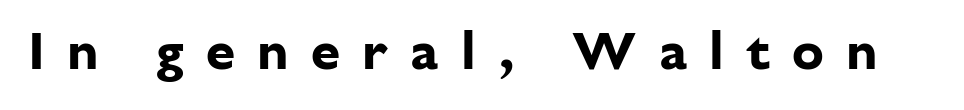
Rendered with straight, roman letterforms. Spacing verdict: proportional, widths tailored to each character. Loose tracking; the words dissolve into strings of separated letters. Descenders hang freely into open space. Strong, thick strokes mark this as bold type.
